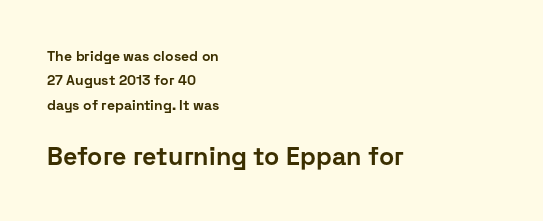
The image shows 25 px bold type, upright; set left-aligned, line spacing 1.75x, normal letter spacing, not underlined; the second (bottom) block is 1.79x larger.
